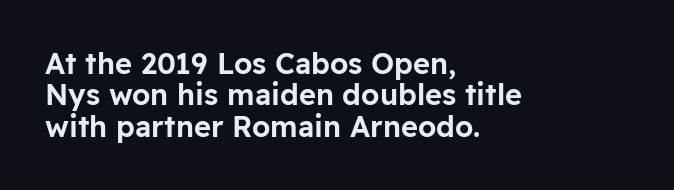
Q: Is the text italic (slanted)? A: No, it is upright.
Q: Is the typeface a serif or a sans-serif typeface? A: Sans-serif.
Q: Is the text underlined? A: No.
Q: How is the paragraph aligned? A: Left-aligned.
Q: Is the spacing between letters normal or unusually wide? A: Normal.
Q: Is the spacing between lines tight, normal or loose? A: Tight.
Q: Width (condensed, normal, or wide)? A: Normal.
Q: Stroke contrast? A: Low.
Q: x-height? A: Medium.
Q: Monospaced? A: No.
